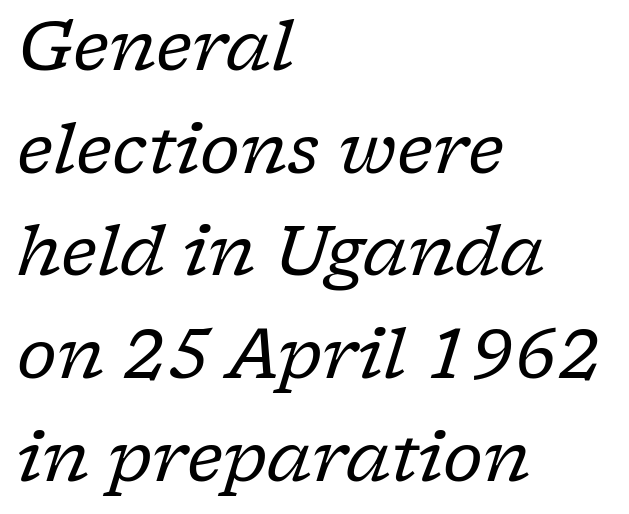
{"serif": "yes", "italic": "yes", "lean": "right", "slant_degrees": 17, "bold": "no", "weight": "regular", "width": "normal", "stroke_contrast": "low", "x_height": "medium", "monospaced": "no", "underline": "no", "align": "left", "line_spacing": "normal", "line_spacing_ratio": 1.51, "letter_spacing": "normal", "letter_spacing_em": 0.0, "glyph_px": 68}
